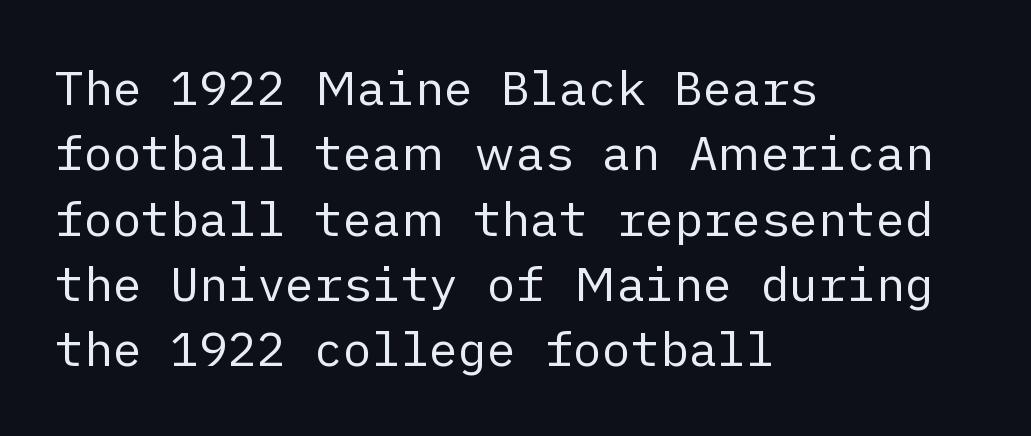
{"serif": "no", "italic": "no", "bold": "no", "weight": "regular", "width": "normal", "stroke_contrast": "low", "x_height": "medium", "underline": "no", "align": "left", "line_spacing": "normal", "line_spacing_ratio": 1.36, "letter_spacing": "normal", "letter_spacing_em": 0.0, "glyph_px": 48}
